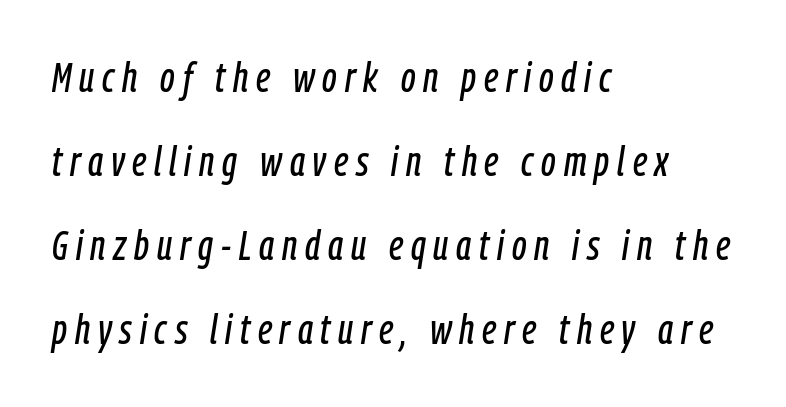
The image shows 41 px condensed type, italic (leaning right); set left-aligned, loose line spacing (2.05x), not underlined; low stroke contrast and a medium x-height.
